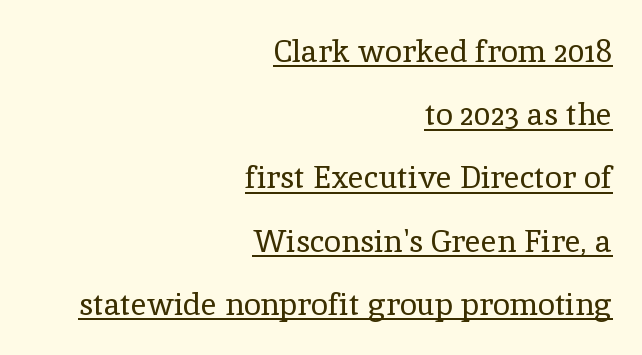
The image shows 31 px regular-weight serif type, upright; set right-aligned, loose line spacing (2.04x), normal letter spacing, underlined; a medium x-height.
